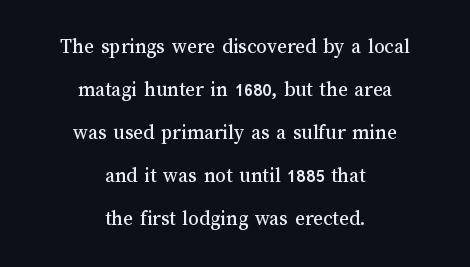
The image shows 21 px text type, upright; set centered, loose line spacing (2.05x), normal letter spacing, not underlined.
